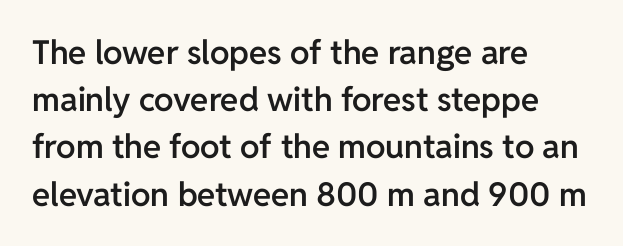
{"serif": "no", "italic": "no", "bold": "semi", "weight": "semibold", "width": "normal", "stroke_contrast": "low", "x_height": "medium", "monospaced": "no", "underline": "no", "align": "left", "line_spacing": "normal", "line_spacing_ratio": 1.43, "letter_spacing": "normal", "letter_spacing_em": 0.0, "glyph_px": 33}
